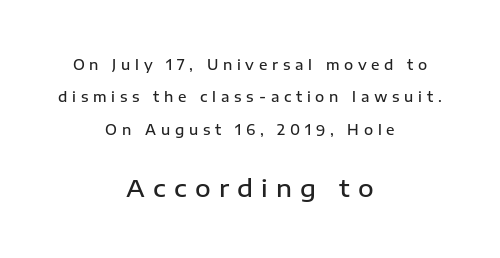
{"italic": "no", "bold": "semi", "underline": "no", "align": "center", "line_spacing": "loose", "line_spacing_ratio": 2.32, "letter_spacing": "wide", "letter_spacing_em": 0.34, "larger_block": "second", "size_ratio": 1.71, "glyph_px": 24}
